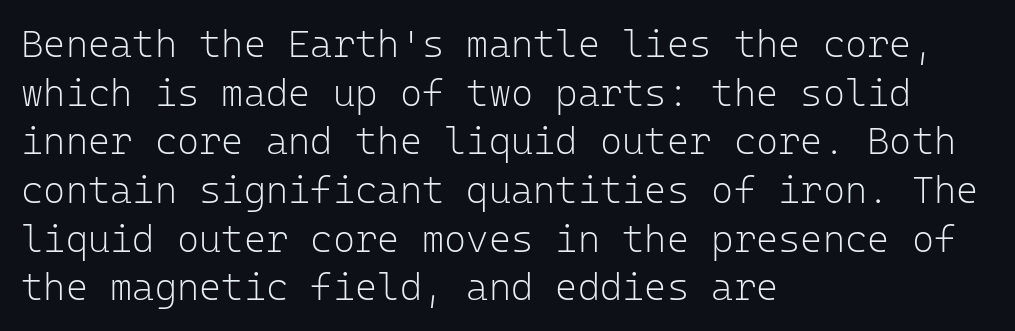
Q: Is the text bold? A: No.
Q: Is the text italic (slanted)? A: No, it is upright.
Q: Is the typeface a serif or a sans-serif typeface? A: Sans-serif.
Q: Is the text underlined? A: No.
Q: How is the paragraph aligned? A: Left-aligned.
Q: Is the spacing between letters normal or unusually wide? A: Normal.
Q: Is the spacing between lines tight, normal or loose? A: Normal.
Q: Width (condensed, normal, or wide)? A: Normal.
Q: Stroke contrast? A: Low.
Q: x-height? A: Medium.
Q: Monospaced? A: Yes.
